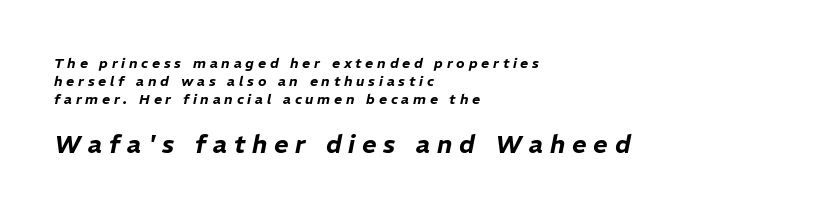
Substantial extra tracking has been applied to these lines. Yep, that's italic — everything's leaning. Interline gaps are of average width in this sample. Left-aligned paragraph, ragged on the right. Has an underline been added? It has not.
